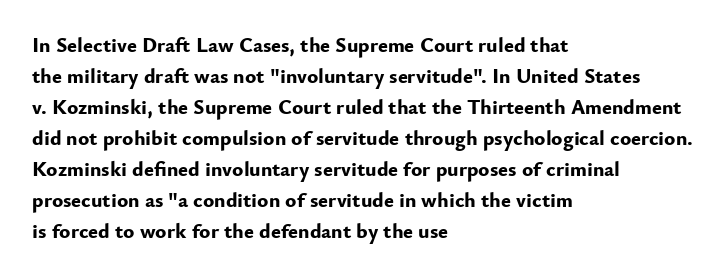
Q: Is the text bold? A: Yes.
Q: Is the text italic (slanted)? A: No, it is upright.
Q: Is the text underlined? A: No.
Q: How is the paragraph aligned? A: Left-aligned.
Q: Is the spacing between letters normal or unusually wide? A: Normal.
Q: Is the spacing between lines tight, normal or loose? A: Normal.
